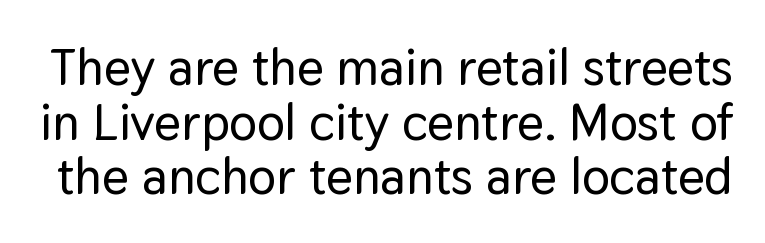
The image shows 52 px sans-serif type, upright; set tight line spacing (1.05x), normal letter spacing, not underlined; low stroke contrast and a medium x-height.
